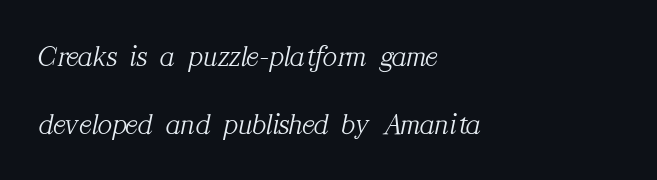
{"serif": "yes", "italic": "yes", "lean": "right", "slant_degrees": 12, "bold": "no", "weight": "light", "width": "normal", "stroke_contrast": "medium", "x_height": "medium", "monospaced": "no", "underline": "no", "align": "left", "line_spacing": "loose", "line_spacing_ratio": 2.26, "letter_spacing": "normal", "letter_spacing_em": 0.0, "glyph_px": 30}
